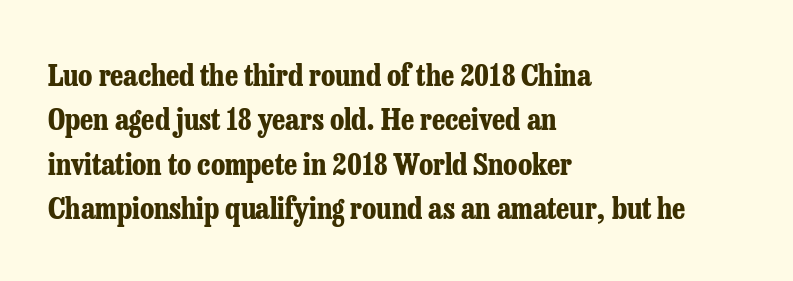
No word sits above an underline. Do the characters align in a grid? No, the font is proportional. Notice how descenders clear the ascenders below comfortably — that's standard leading. Stroke thickness is high; the sample reads as a true bold. The font's upright variant was chosen for this text.
